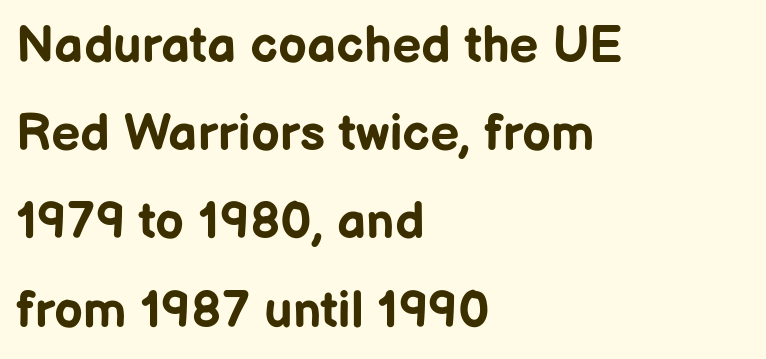
{"serif": "no", "italic": "no", "bold": "yes", "weight": "bold", "width": "normal", "stroke_contrast": "low", "x_height": "medium", "monospaced": "no", "underline": "no", "align": "left", "line_spacing_ratio": 1.73, "letter_spacing": "normal", "letter_spacing_em": 0.0, "glyph_px": 51}
